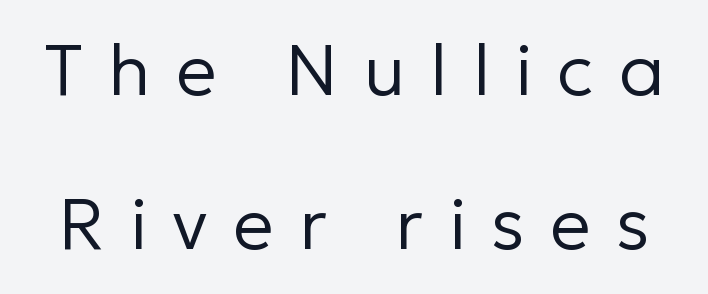
{"serif": "no", "italic": "no", "bold": "no", "weight": "regular", "width": "normal", "stroke_contrast": "low", "x_height": "medium", "monospaced": "no", "underline": "no", "line_spacing": "loose", "line_spacing_ratio": 2.14, "letter_spacing": "wide", "letter_spacing_em": 0.35, "glyph_px": 72}
